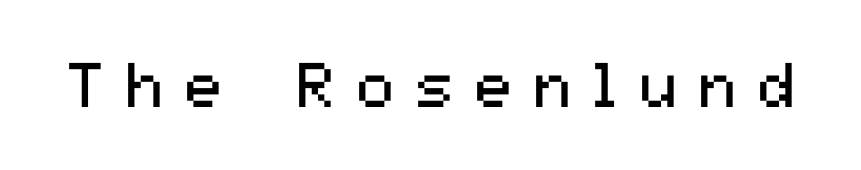
Q: Is the text bold? A: No.
Q: Is the text italic (slanted)? A: No, it is upright.
Q: Is the typeface a serif or a sans-serif typeface? A: Sans-serif.
Q: Is the text underlined? A: No.
Q: Is the spacing between letters normal or unusually wide? A: Unusually wide.
Q: Width (condensed, normal, or wide)? A: Normal.
Q: Stroke contrast? A: Medium.
Q: x-height? A: Medium.
Q: Monospaced? A: No.
